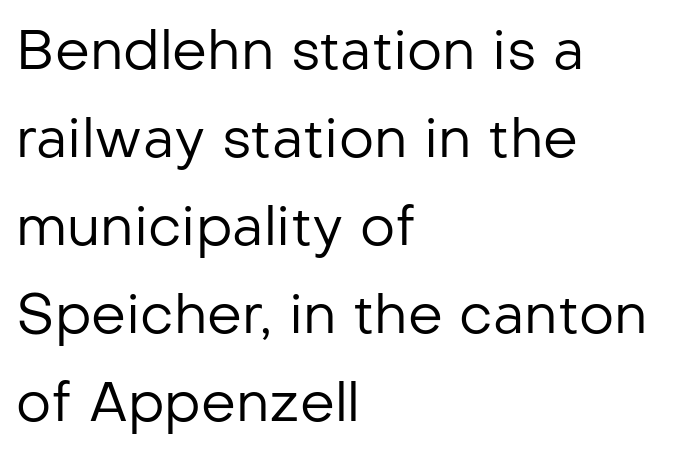
All the whitespace from short lines collects on the right. Spacing verdict: proportional, widths tailored to each character. Beneath every word, the page is bare. The font's upright variant was chosen for this text.
